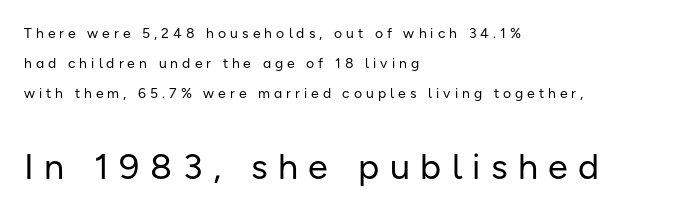
{"serif": "no", "italic": "no", "bold": "no", "weight": "regular", "width": "normal", "stroke_contrast": "low", "x_height": "medium", "monospaced": "no", "underline": "no", "align": "left", "line_spacing": "loose", "line_spacing_ratio": 2.16, "letter_spacing": "wide", "letter_spacing_em": 0.29, "larger_block": "second", "size_ratio": 2.57, "glyph_px": 36}
